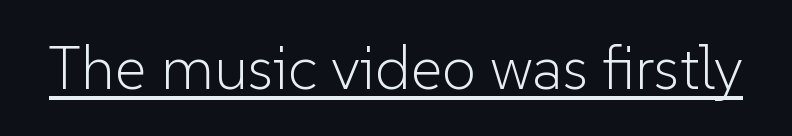
The image shows 61 px light sans-serif type, upright; set normal letter spacing, underlined; low stroke contrast and a medium x-height.
